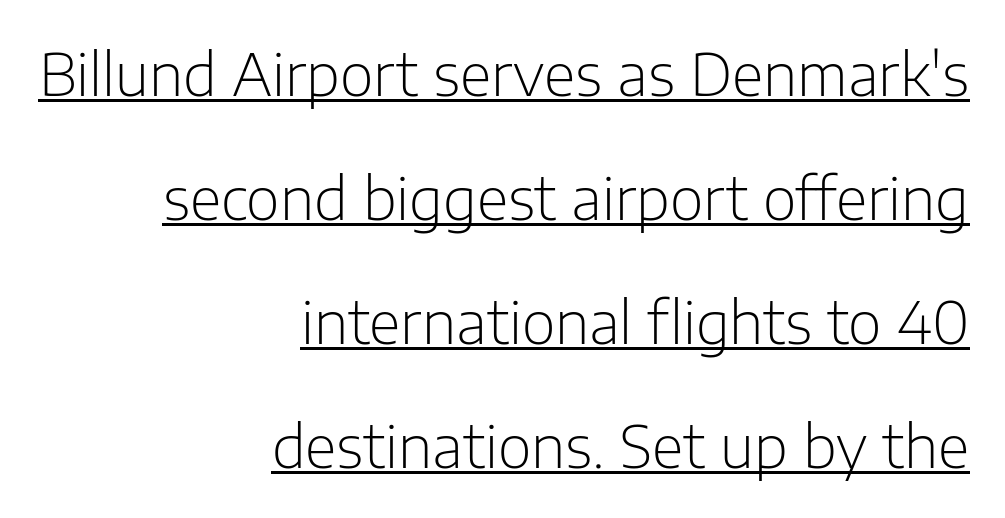
{"serif": "no", "italic": "no", "bold": "no", "weight": "light", "width": "normal", "stroke_contrast": "low", "x_height": "medium", "monospaced": "no", "underline": "yes", "align": "right", "line_spacing": "loose", "line_spacing_ratio": 2.14, "letter_spacing": "normal", "letter_spacing_em": 0.0, "glyph_px": 58}
